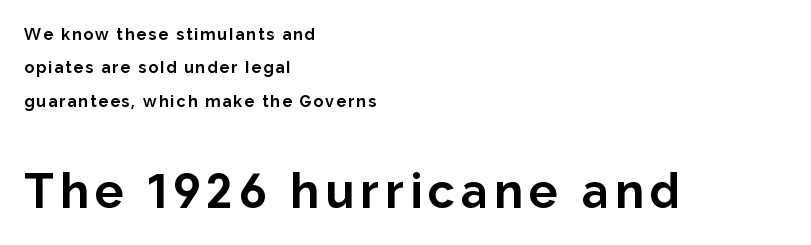
Words float on clear page, feet unadorned. Short and long lines alike share a common starting point at left. Designer's note — italics off, roman on. Serif or sans? Sans — the stroke terminals are bare. If you measured baseline to baseline, you'd find a long distance. Spacing verdict: proportional, widths tailored to each character.
